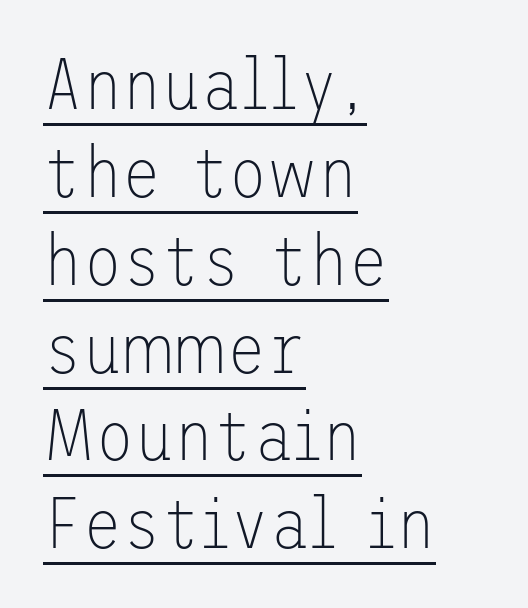
The image shows 72 px thin sans-serif type, upright; set left-aligned, line spacing 1.22x, normal letter spacing, underlined; low stroke contrast and a medium x-height.
